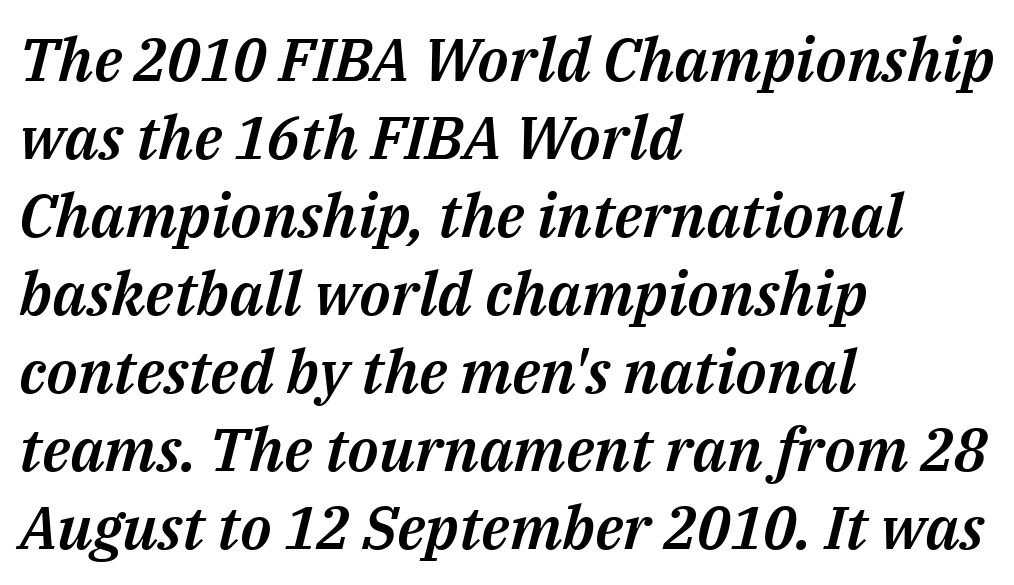
The image shows 60 px text type, italic (leaning right); set left-aligned, normal line spacing (1.3x), normal letter spacing, not underlined; medium stroke contrast and a medium x-height.
